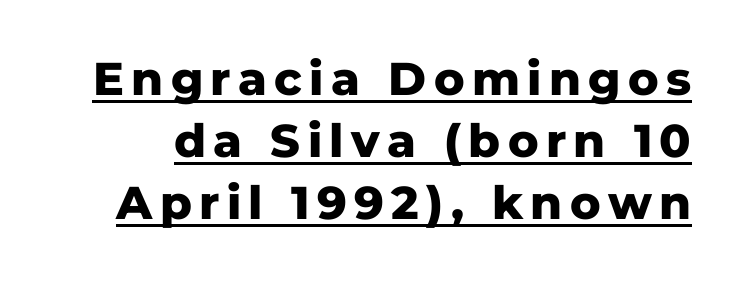
Q: Is the text bold? A: Yes.
Q: Is the text italic (slanted)? A: No, it is upright.
Q: Is the typeface a serif or a sans-serif typeface? A: Sans-serif.
Q: Is the text underlined? A: Yes.
Q: Is the spacing between lines tight, normal or loose? A: Normal.
Q: Width (condensed, normal, or wide)? A: Normal.
Q: Stroke contrast? A: Low.
Q: x-height? A: Medium.
Q: Monospaced? A: No.
